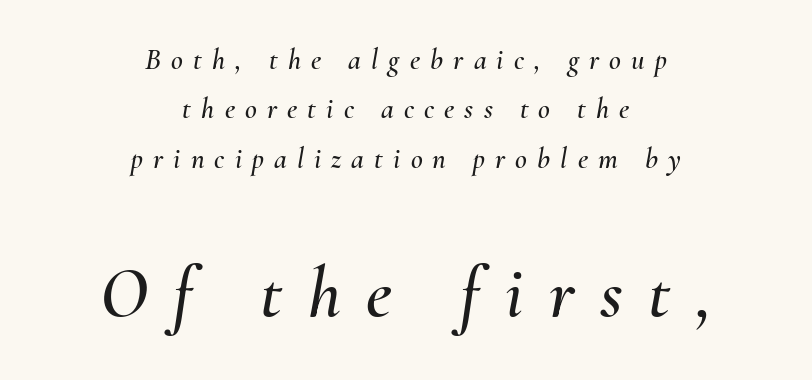
The image shows 73 px text type, italic (leaning right); set centered, normal line spacing (1.7x), unusually wide letter spacing (+0.35 em), not underlined; the second (bottom) block is 2.52x larger; medium stroke contrast and a small x-height.
